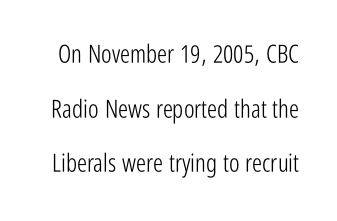
Stems here are at most as thick as an everyday book face. Letter spacing: default. Every stem runs plumb, perpendicular to the baseline. The space directly below the letters is spotless. Leading: increased.
